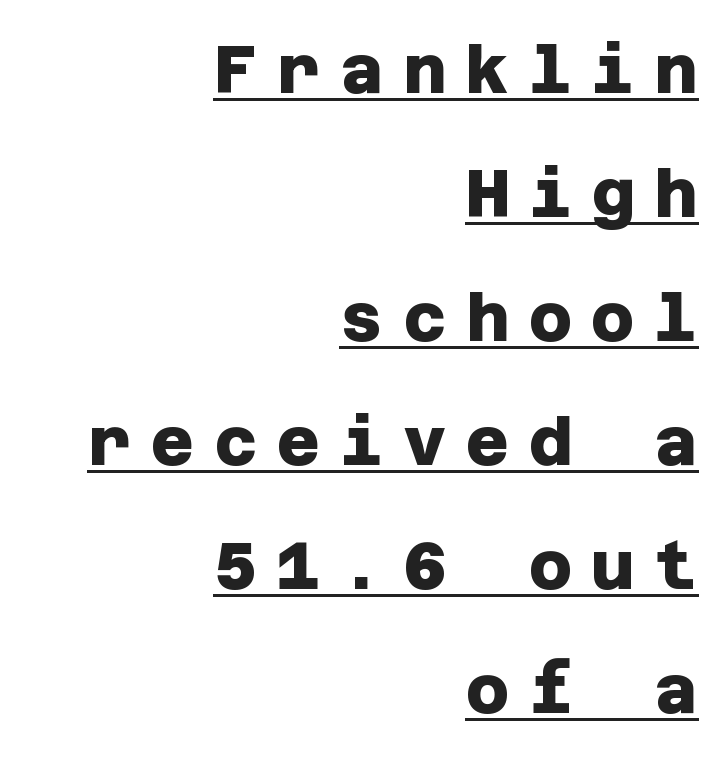
The passage shown has open, widely tracked lettering throughout. The sample's only ornament is a line tracing under the words. Chunky letters — that's bold for sure. These lines are composed in type without serifs. Alignment: flush right.
